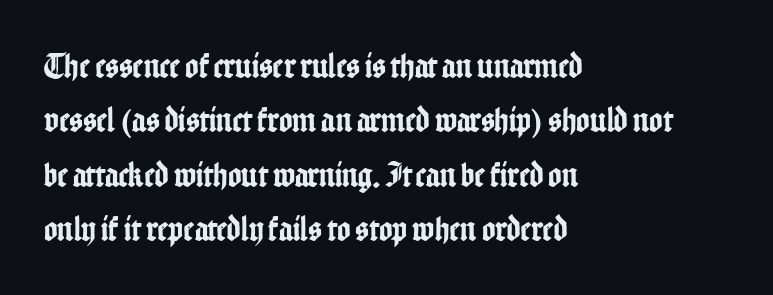
Q: Is the text italic (slanted)? A: No, it is upright.
Q: Is the typeface a serif or a sans-serif typeface? A: Sans-serif.
Q: Is the text underlined? A: No.
Q: How is the paragraph aligned? A: Left-aligned.
Q: Is the spacing between letters normal or unusually wide? A: Normal.
Q: Is the spacing between lines tight, normal or loose? A: Normal.
Q: Width (condensed, normal, or wide)? A: Condensed.
Q: Stroke contrast? A: Low.
Q: x-height? A: Medium.
Q: Monospaced? A: No.
